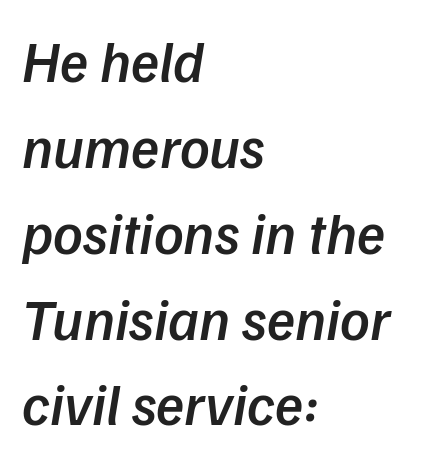
A normal amount of white space separates one row of letters from the next. Short note: letters normally spaced. This is oblique type, the kind used for emphasis or titles. The passage shown is typed in a proportional face where columns would drift. Just letters on the line, the space beneath them empty. One-word summary of the alignment: left.
